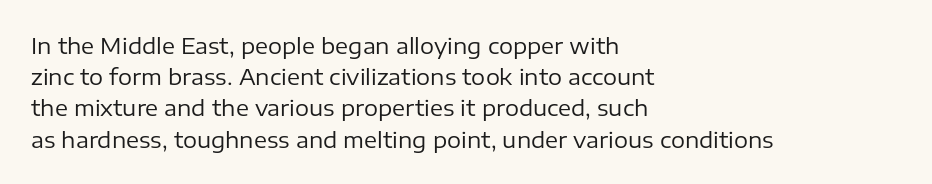
{"italic": "no", "bold": "no", "underline": "no", "align": "left", "line_spacing": "normal", "line_spacing_ratio": 1.42, "letter_spacing": "normal", "letter_spacing_em": 0.0, "glyph_px": 22}
